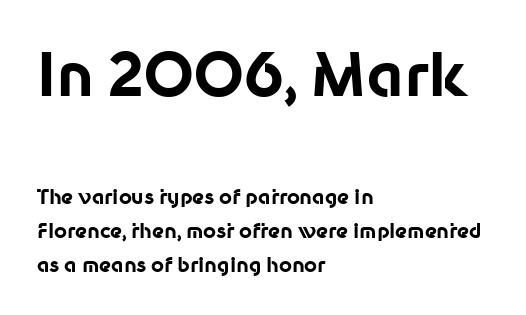
The face used here is a sans, in the tradition of grotesques and geometrics. In terms of leading, this rendering sits right in the middle. A student would call this left alignment; a typographer would say flush left, rag right. The letters advance in unequal steps, a hallmark of proportional type.
